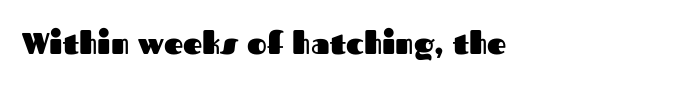
Q: Is the text bold? A: Yes.
Q: Is the text italic (slanted)? A: No, it is upright.
Q: Is the typeface a serif or a sans-serif typeface? A: Sans-serif.
Q: Is the text underlined? A: No.
Q: Is the spacing between letters normal or unusually wide? A: Normal.
Q: Width (condensed, normal, or wide)? A: Normal.
Q: Stroke contrast? A: Medium.
Q: x-height? A: Medium.
Q: Monospaced? A: No.
